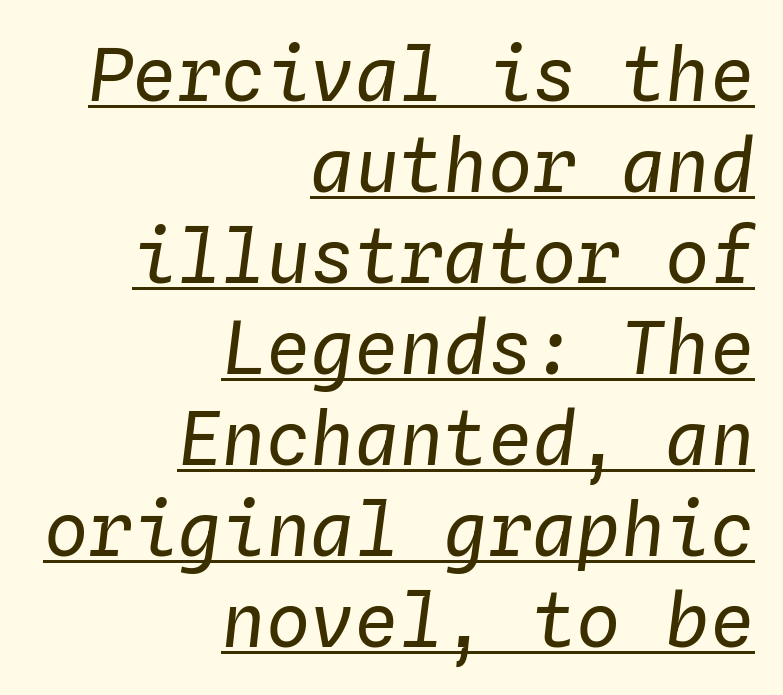
Glance below the letters and you will spot a drawn line. A light-to-regular cut is what we see here. The gaps between neighbouring characters are ordinary and unremarkable. The rendering uses typewriter-style spacing with identical character cells.
